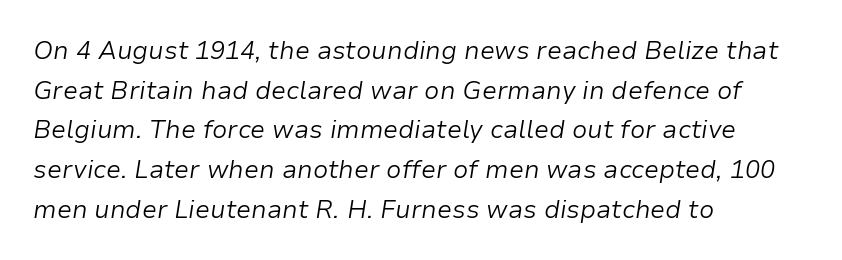
The image shows 25 px text type, italic (leaning right); set left-aligned, normal line spacing (1.59x), normal letter spacing, not underlined.
